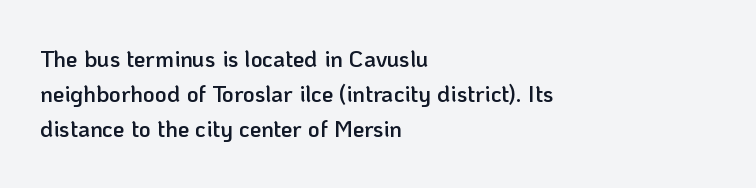
Teacher's note: observe the even left margin — that is flush-left alignment. The letters stand upright; this is a roman face. The string is rendered with underlining switched off. A somewhat darkened texture: the type is semibold rather than bold.
